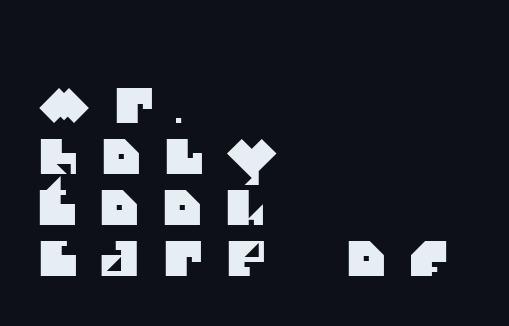
Q: Is the typeface a serif or a sans-serif typeface? A: Sans-serif.
Q: Is the text underlined? A: No.
Q: How is the paragraph aligned? A: Left-aligned.
Q: Is the spacing between letters normal or unusually wide? A: Unusually wide.
Q: Is the spacing between lines tight, normal or loose? A: Tight.
Q: Width (condensed, normal, or wide)? A: Normal.
Q: Stroke contrast? A: Medium.
Q: x-height? A: Large.
Q: Monospaced? A: No.
